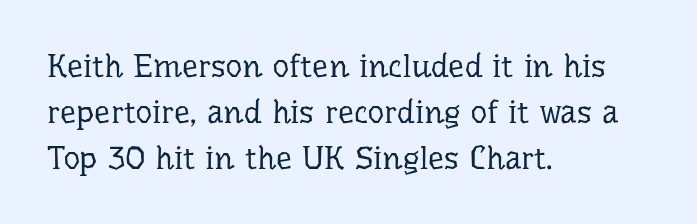
{"serif": "yes", "italic": "no", "bold": "no", "weight": "regular", "width": "normal", "stroke_contrast": "low", "x_height": "medium", "monospaced": "no", "underline": "no", "align": "left", "line_spacing": "normal", "line_spacing_ratio": 1.43, "letter_spacing": "normal", "letter_spacing_em": 0.0, "glyph_px": 32}
